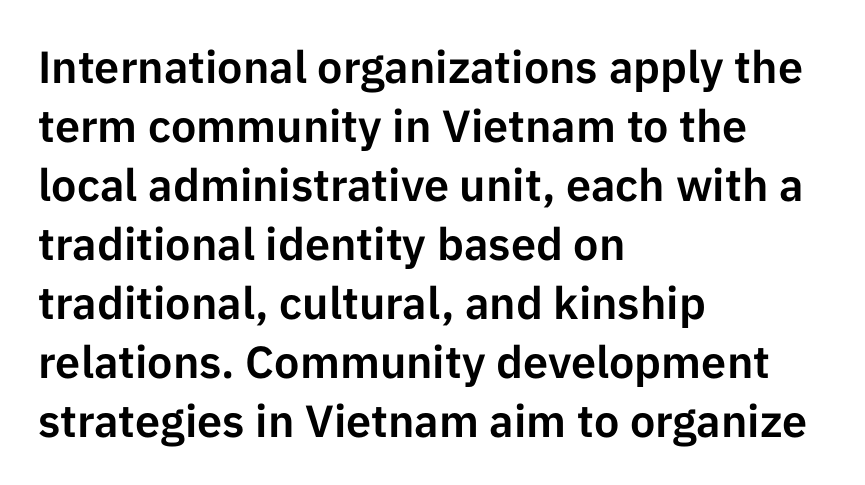
The image shows 45 px sans-serif type, upright; set left-aligned, normal line spacing (1.31x), normal letter spacing, not underlined; low stroke contrast and a medium x-height.
